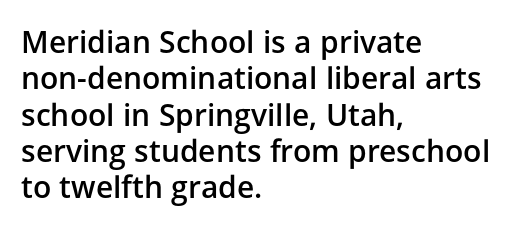
The image shows 30 px semibold sans-serif type, upright; set left-aligned, line spacing 1.21x, normal letter spacing, not underlined; low stroke contrast and a medium x-height.
